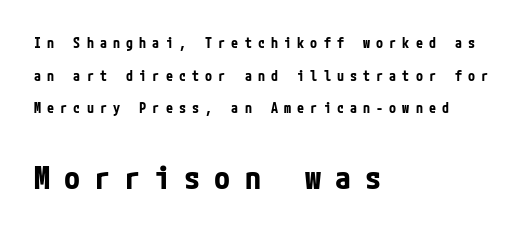
{"serif": "no", "italic": "no", "bold": "yes", "weight": "bold", "width": "condensed", "stroke_contrast": "low", "x_height": "medium", "underline": "no", "align": "left", "line_spacing": "loose", "line_spacing_ratio": 2.33, "letter_spacing": "wide", "letter_spacing_em": 0.44, "larger_block": "second", "size_ratio": 2.29, "glyph_px": 32}
